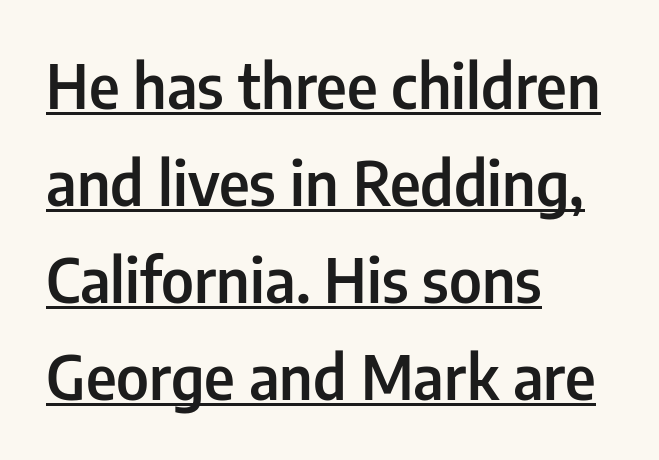
{"serif": "no", "italic": "no", "bold": "semi", "weight": "semibold", "width": "condensed", "stroke_contrast": "low", "x_height": "medium", "monospaced": "no", "underline": "yes", "align": "left", "line_spacing": "normal", "line_spacing_ratio": 1.59, "letter_spacing": "normal", "letter_spacing_em": 0.0, "glyph_px": 61}
